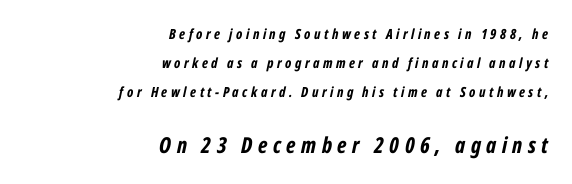
Q: Is the text bold? A: Yes.
Q: Is the text italic (slanted)? A: Yes, it leans right by about 12 degrees.
Q: Is the text underlined? A: No.
Q: How is the paragraph aligned? A: Right-aligned.
Q: Is the spacing between letters normal or unusually wide? A: Unusually wide.
Q: Is the spacing between lines tight, normal or loose? A: Loose.
Q: Which block of text is set in a larger size, the first (top) or the second (bottom)? A: The second (bottom) one.
